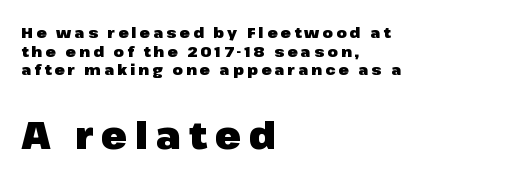
Type size steps up from the first block to the second. The leading is moderate, giving the passage an even texture. The zone under the glyphs is completely vacant. Are there feet on the stems? There aren't — it's a sans. Typeset ragged right — the left edge is the straight one.
